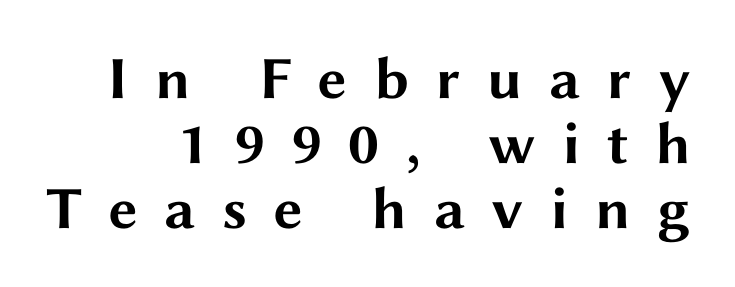
Is this a fixed-width face? No — the glyphs have proportional, varying widths. A student would call this right alignment; a typographer would say flush right, rag left. This sample uses expanded letter spacing, leaving extra air between glyphs. Baseline-to-baseline distance is barely more than the letter height. The baseline area is clear.
